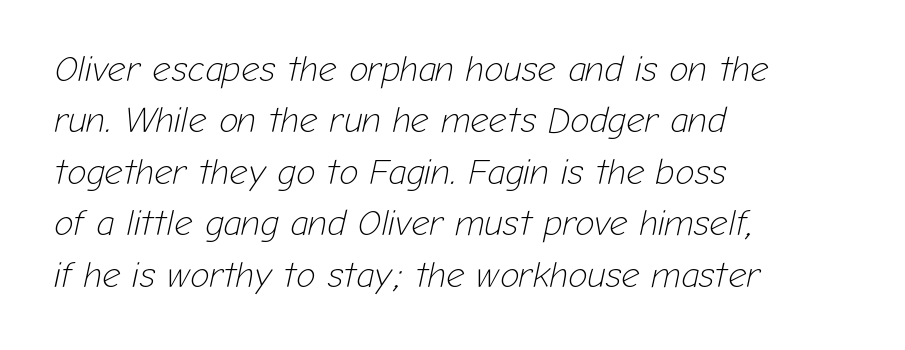
The image shows 36 px light type, italic (leaning right); set left-aligned, normal line spacing (1.43x), normal letter spacing, not underlined; low stroke contrast and a medium x-height.
